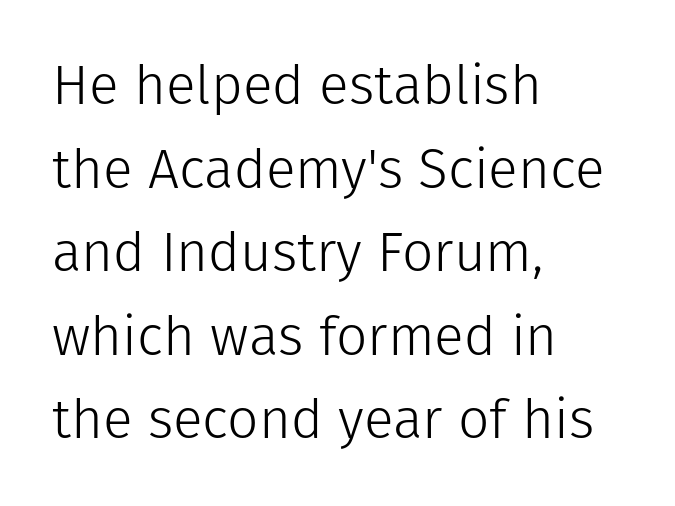
No extra ink here — the face is not bold. In terms of leading, this rendering sits right in the middle. The designer went with a sans here, leaving each stem footless. The lines are quadded left. A typesetter would call this zero additional tracking.
